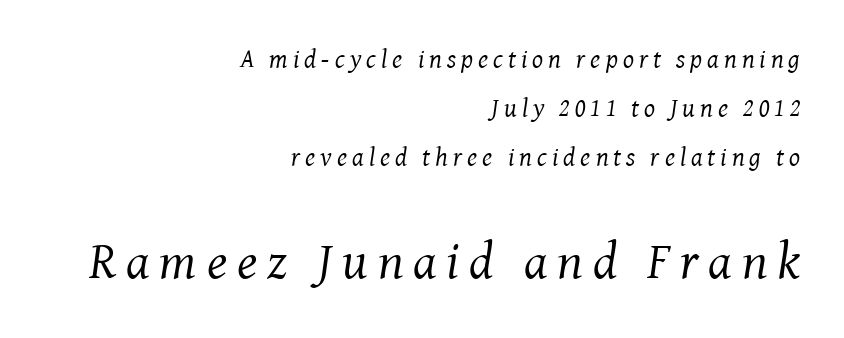
This sample has the flowing, uneven cadence of proportional lettering. These glyphs show unthickened strokes, regular width or finer. A typesetter would mark this as italic. Caption: upper text group reduced, lower text group enlarged. Which margin do the lines hug? The right one — the left edge is uneven.
